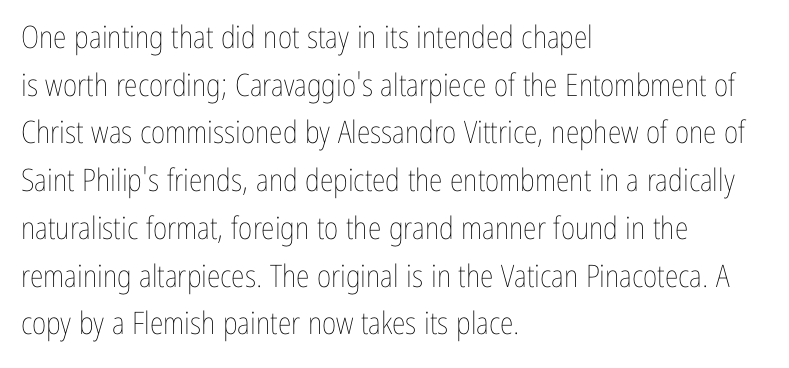
The image shows 31 px thin, condensed type, upright; set left-aligned, normal line spacing (1.54x), normal letter spacing, not underlined; low stroke contrast and a medium x-height.
